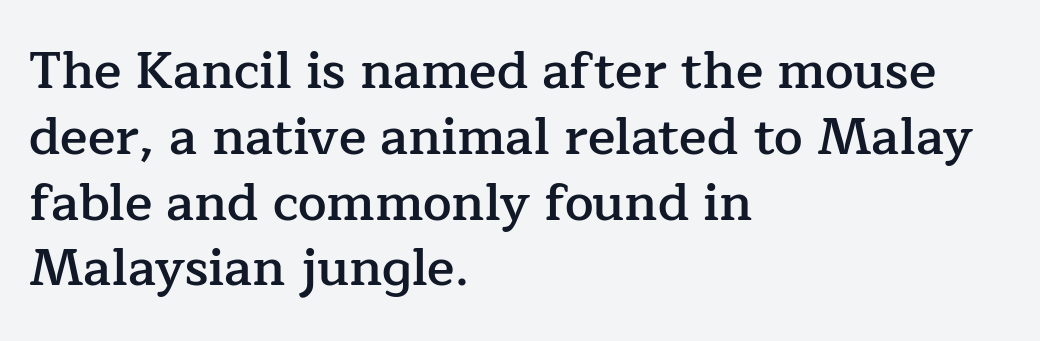
{"serif": "yes", "italic": "no", "bold": "semi", "weight": "semibold", "width": "normal", "stroke_contrast": "low", "x_height": "medium", "monospaced": "no", "underline": "no", "align": "left", "line_spacing": "normal", "line_spacing_ratio": 1.29, "letter_spacing": "normal", "letter_spacing_em": 0.0, "glyph_px": 51}
